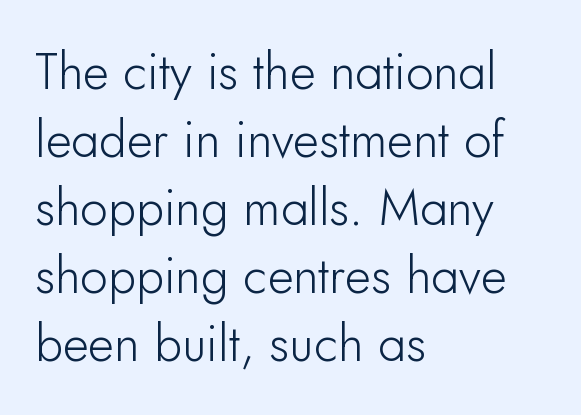
The image shows 50 px sans-serif type, upright; set left-aligned, normal line spacing (1.36x), normal letter spacing, not underlined; low stroke contrast and a small x-height.
